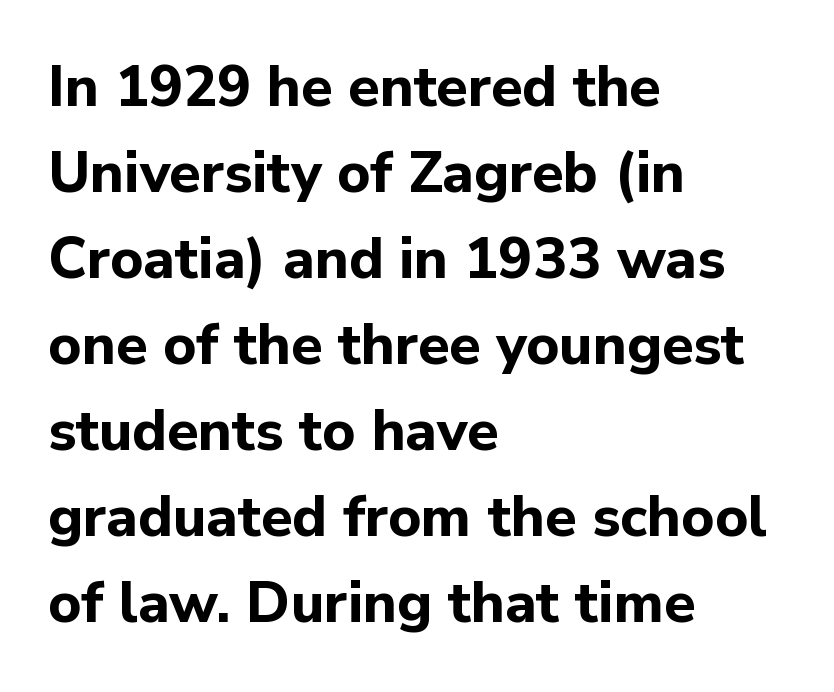
This sample has the flowing, uneven cadence of proportional lettering. Honestly, the letter spacing is just normal — you wouldn't notice it. Plain, unruled lines of type. Upright lettering throughout. Regular leading. Look at the bottom of the vertical strokes: they stop flat, with no serifs.
